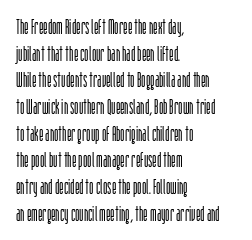
{"italic": "no", "bold": "no", "underline": "no", "align": "left", "line_spacing": "normal", "line_spacing_ratio": 1.27, "letter_spacing": "normal", "letter_spacing_em": 0.0, "glyph_px": 21}
